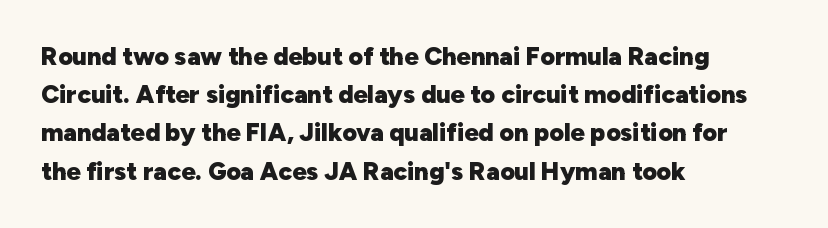
Lines of text with bare space underneath. Quick note: interline space is typical. The line texture is even and compact thanks to regular tracking. The letters stand straight up with perfectly vertical stems. I'd describe the lettering as bold — thick and assertive.
